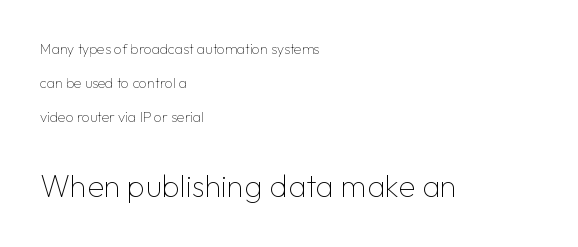
The image shows 31 px thin sans-serif type, upright; set left-aligned, loose line spacing (2.42x), normal letter spacing, not underlined; the second (bottom) block is 2.21x larger; low stroke contrast and a medium x-height.
